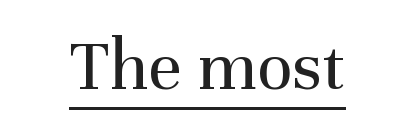
{"serif": "yes", "italic": "no", "bold": "no", "weight": "regular", "width": "normal", "stroke_contrast": "medium", "x_height": "medium", "monospaced": "no", "underline": "yes", "align": "center", "letter_spacing": "normal", "letter_spacing_em": 0.0, "glyph_px": 74}
